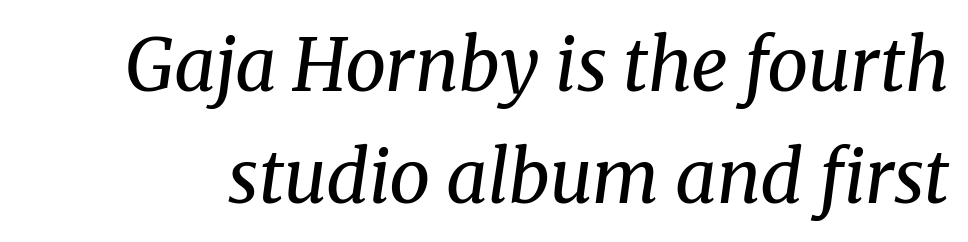
These lines were composed using italics. Vertical stems look standard width or narrower in stroke. This is serif lettering, the kind often seen in printed books. The face used here is proportionally spaced, like ordinary book or web type.
